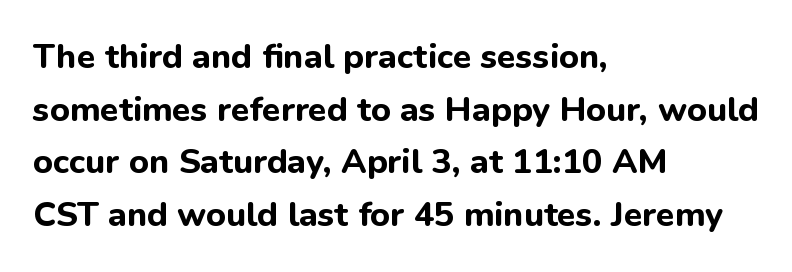
{"serif": "no", "italic": "no", "bold": "yes", "weight": "bold", "width": "normal", "stroke_contrast": "low", "x_height": "medium", "monospaced": "no", "underline": "no", "align": "left", "line_spacing": "normal", "line_spacing_ratio": 1.55, "letter_spacing": "normal", "letter_spacing_em": 0.0, "glyph_px": 34}
